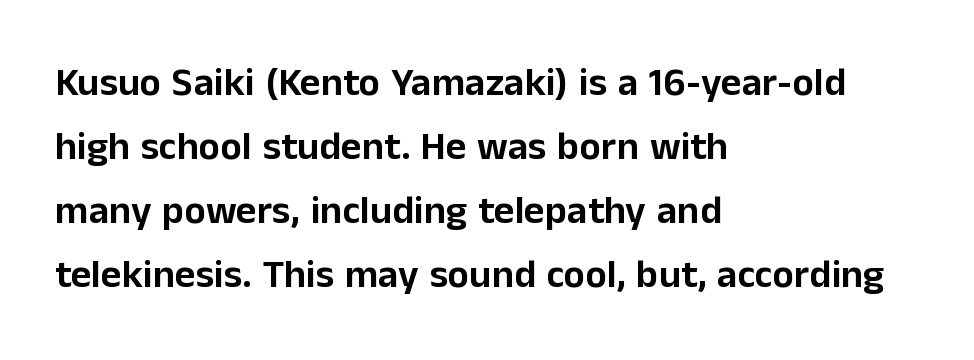
Q: Is the text italic (slanted)? A: No, it is upright.
Q: Is the typeface a serif or a sans-serif typeface? A: Sans-serif.
Q: Is the text underlined? A: No.
Q: How is the paragraph aligned? A: Left-aligned.
Q: Is the spacing between letters normal or unusually wide? A: Normal.
Q: Is the spacing between lines tight, normal or loose? A: Normal.
Q: Width (condensed, normal, or wide)? A: Normal.
Q: Stroke contrast? A: Low.
Q: x-height? A: Medium.
Q: Monospaced? A: No.
